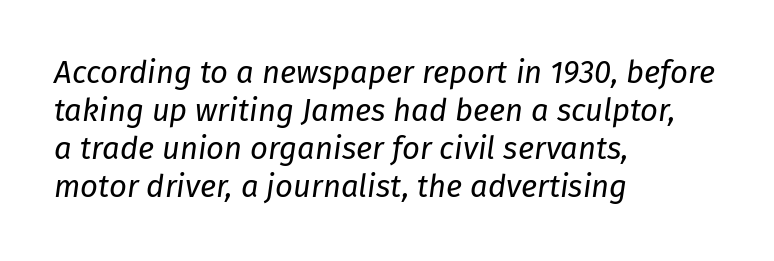
Italic? Definitely — the glyphs are oblique. The type is set solid horizontally, with unmodified tracking. Notice how the passage keeps a crisp vertical edge on the left only. No heavy texture on the line: the type isn't bold.
